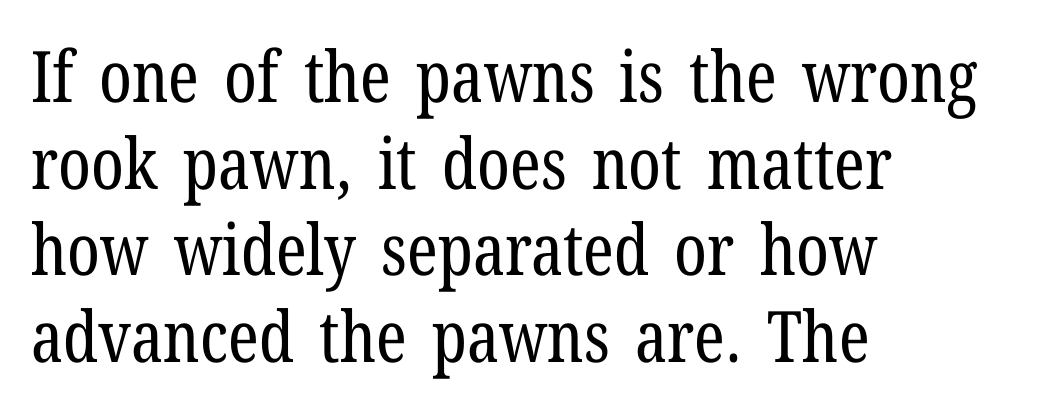
{"serif": "yes", "italic": "no", "bold": "no", "weight": "regular", "width": "condensed", "stroke_contrast": "low", "x_height": "medium", "monospaced": "no", "underline": "no", "align": "left", "line_spacing_ratio": 1.22, "letter_spacing": "normal", "letter_spacing_em": 0.0, "glyph_px": 71}
